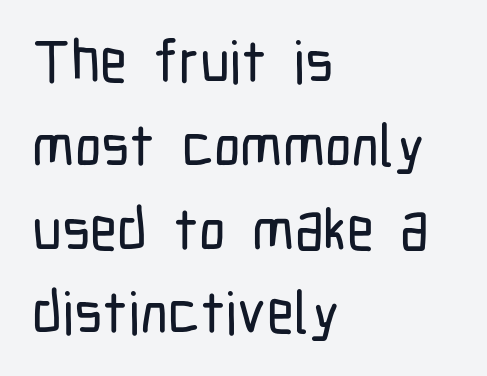
The passage is arranged the way most books set body copy — flush left. This sample keeps an unexceptional amount of space between lines. Proportional: the letters do not fall into vertical columns. Rendered with straight, roman letterforms. The rendering shows plain stroke endings on the letterforms — a sans-serif design. In terms of letterspacing, this is plain default setting.
